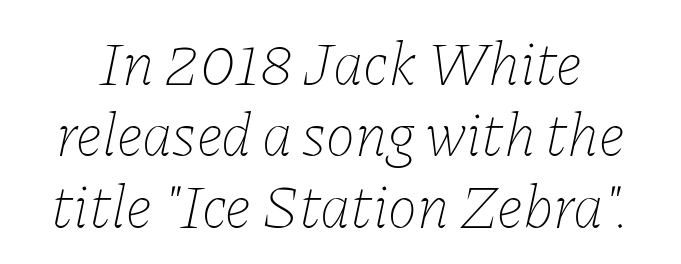
The image shows 62 px thin type, italic (leaning right); set tight line spacing (1.15x), normal letter spacing, not underlined; low stroke contrast and a medium x-height.
